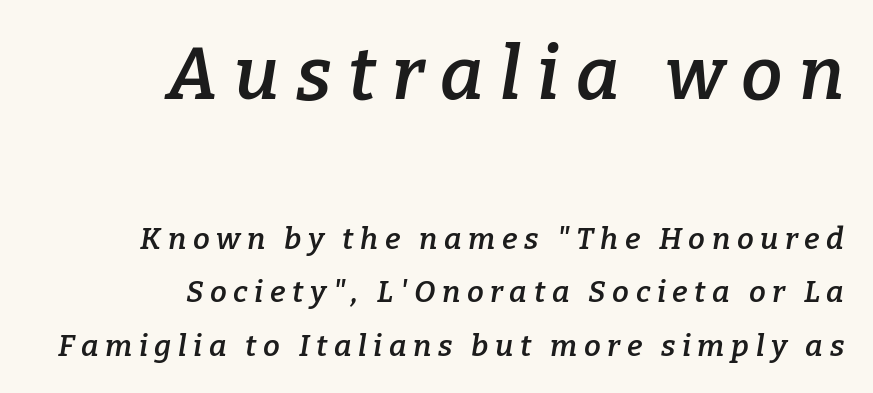
The image shows 74 px semibold serif type, italic (leaning right); set right-aligned, line spacing 1.78x, unusually wide letter spacing (+0.22 em), not underlined; the first (top) block is 2.47x larger; low stroke contrast and a medium x-height.
